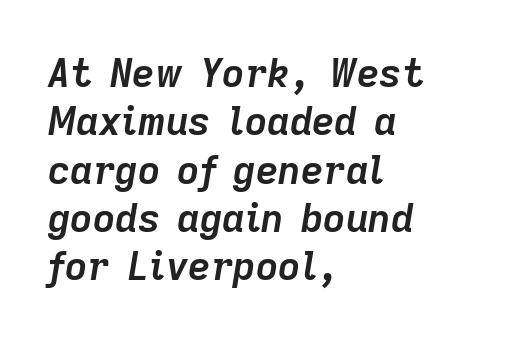
The image shows 39 px semibold type, italic (leaning right); set left-aligned, line spacing 1.24x, normal letter spacing, not underlined; low stroke contrast and a medium x-height.
